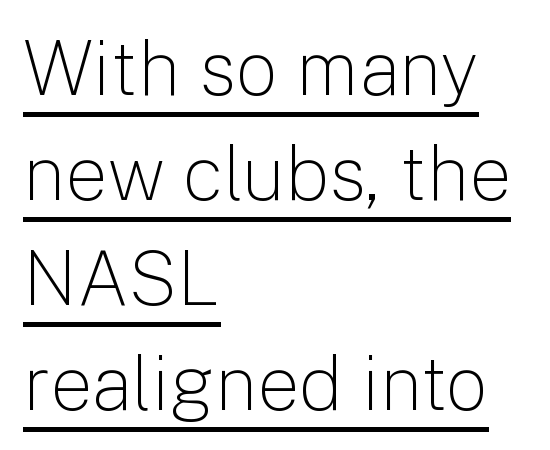
Q: Is the text bold? A: No.
Q: Is the text italic (slanted)? A: No, it is upright.
Q: Is the typeface a serif or a sans-serif typeface? A: Sans-serif.
Q: Is the text underlined? A: Yes.
Q: How is the paragraph aligned? A: Left-aligned.
Q: Is the spacing between letters normal or unusually wide? A: Normal.
Q: Is the spacing between lines tight, normal or loose? A: Normal.
Q: Width (condensed, normal, or wide)? A: Normal.
Q: Stroke contrast? A: Low.
Q: x-height? A: Medium.
Q: Monospaced? A: No.
